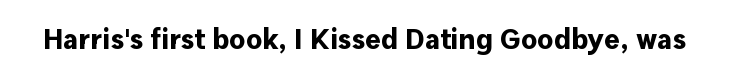
Every stem runs plumb, perpendicular to the baseline. The letters carry no serifs — their stems end cleanly without finishing strokes. The rendering uses natural spacing where letterforms have individual widths. Typographic density is high because the face is bold. Characters follow at the spacing the type designer built in. Any mark beneath the type? The region is blank.
